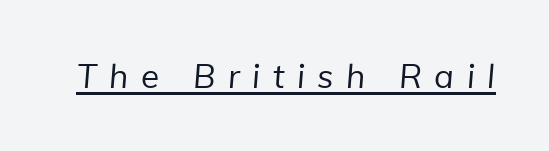
{"serif": "no", "bold": "no", "weight": "regular", "width": "normal", "stroke_contrast": "low", "x_height": "medium", "monospaced": "no", "underline": "yes", "letter_spacing": "wide", "letter_spacing_em": 0.38, "glyph_px": 33}
